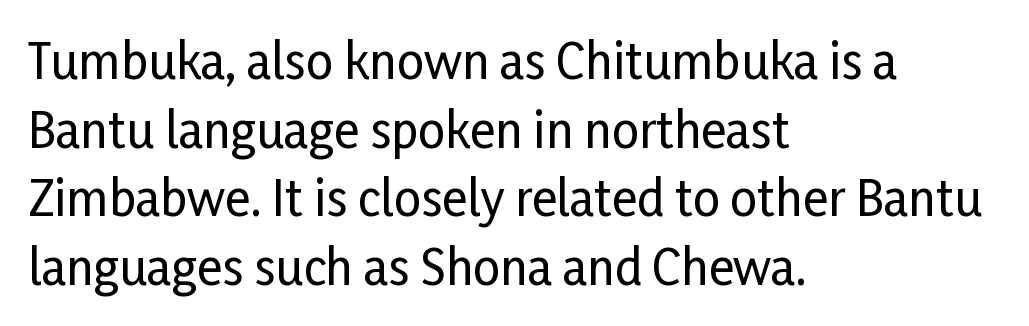
Q: Is the text italic (slanted)? A: No, it is upright.
Q: Is the typeface a serif or a sans-serif typeface? A: Sans-serif.
Q: Is the text underlined? A: No.
Q: How is the paragraph aligned? A: Left-aligned.
Q: Is the spacing between letters normal or unusually wide? A: Normal.
Q: Is the spacing between lines tight, normal or loose? A: Normal.
Q: Width (condensed, normal, or wide)? A: Condensed.
Q: Stroke contrast? A: Low.
Q: x-height? A: Medium.
Q: Monospaced? A: No.
